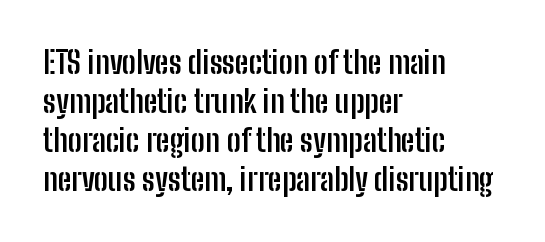
Q: Is the text bold? A: Yes.
Q: Is the text italic (slanted)? A: No, it is upright.
Q: Is the typeface a serif or a sans-serif typeface? A: Sans-serif.
Q: Is the text underlined? A: No.
Q: How is the paragraph aligned? A: Left-aligned.
Q: Is the spacing between letters normal or unusually wide? A: Normal.
Q: Is the spacing between lines tight, normal or loose? A: Normal.
Q: Width (condensed, normal, or wide)? A: Condensed.
Q: Stroke contrast? A: Low.
Q: x-height? A: Medium.
Q: Monospaced? A: No.
